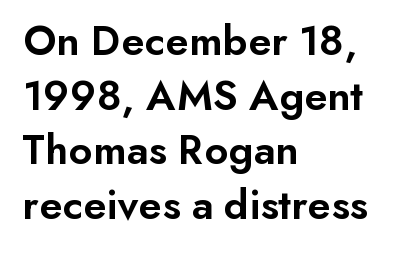
Letter spacing: default. The letters are semibold — heavier than regular but short of a full bold. A bare baseline throughout the passage. Caption: multi-line text, flush left, ragged right. Note the varied advance widths — an 'i' is clearly narrower than an 'm'. Serifs: no, the terminals of the letterforms are clean.
